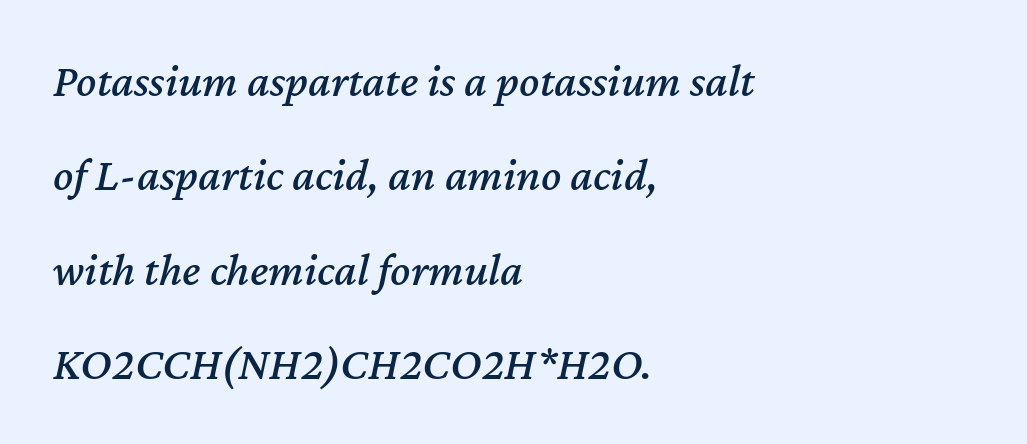
{"italic": "yes", "lean": "right", "slant_degrees": 12, "width": "normal", "stroke_contrast": "medium", "x_height": "medium", "monospaced": "no", "underline": "no", "align": "left", "line_spacing": "loose", "line_spacing_ratio": 2.01, "letter_spacing": "normal", "letter_spacing_em": 0.0, "glyph_px": 47}
